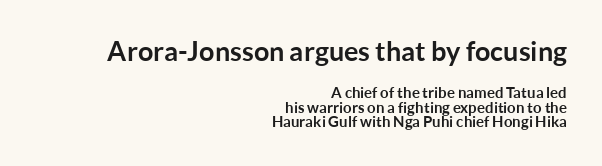
{"italic": "no", "bold": "yes", "underline": "no", "align": "right", "line_spacing": "tight", "line_spacing_ratio": 0.98, "letter_spacing": "normal", "letter_spacing_em": 0.0, "larger_block": "first", "size_ratio": 1.8, "glyph_px": 27}
